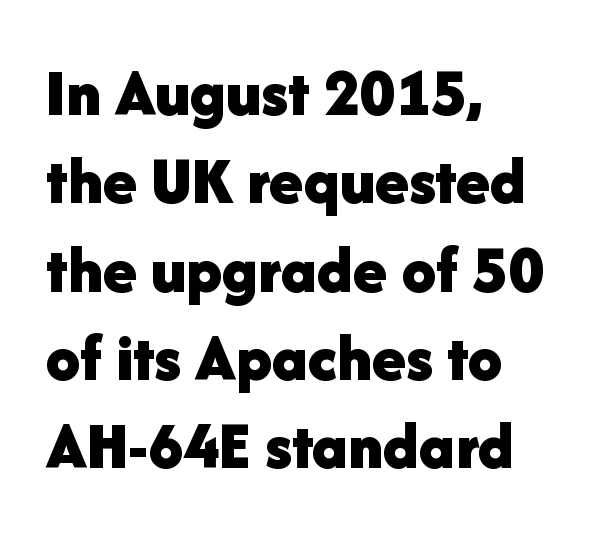
Q: Is the text bold? A: Yes.
Q: Is the text italic (slanted)? A: No, it is upright.
Q: Is the typeface a serif or a sans-serif typeface? A: Sans-serif.
Q: Is the text underlined? A: No.
Q: How is the paragraph aligned? A: Left-aligned.
Q: Is the spacing between letters normal or unusually wide? A: Normal.
Q: Is the spacing between lines tight, normal or loose? A: Normal.
Q: Width (condensed, normal, or wide)? A: Normal.
Q: Stroke contrast? A: Low.
Q: x-height? A: Medium.
Q: Monospaced? A: No.
